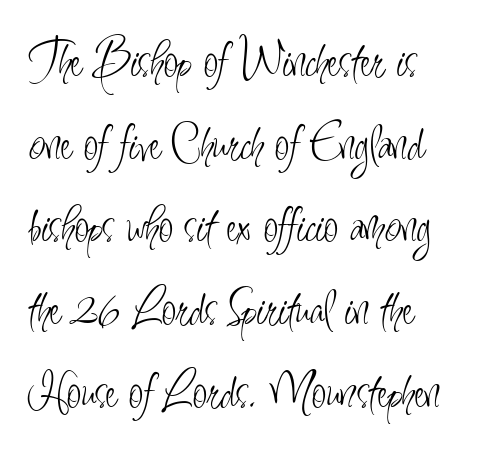
Regarding leading, the lines here are spaced in the standard way. Think of a printed novel: that variable character pitch is what you see here. Weight class: somewhere from thin through regular.
